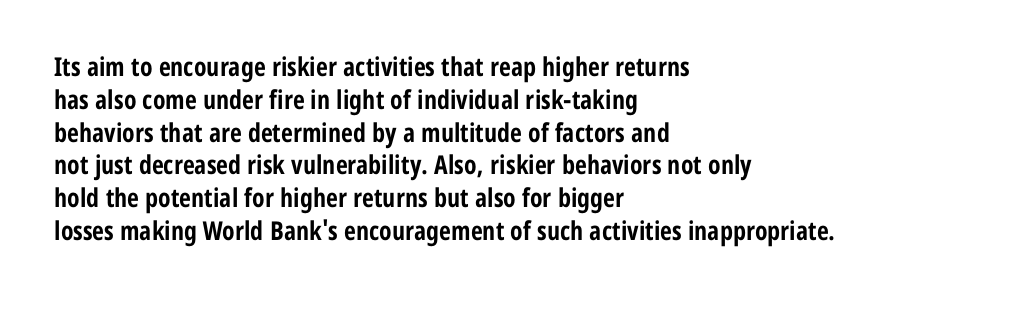
Reading down the column, the eye jumps a familiar distance to each next line. The passage shown is not underscored anywhere. Its strokes are broad and dark, the hallmark of bold type. Quick note: not italic, upright. Observe the ordinary spacing: letters are neighbours, not strangers. Line beginnings align vertically; line endings do not.
